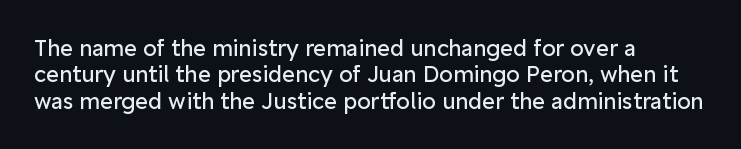
The image shows 22 px text type, upright; set left-aligned, line spacing 1.2x, normal letter spacing, not underlined.
